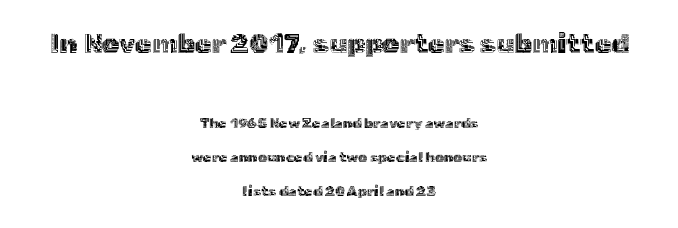
The rendering positions every line midway between the sides. Note: larger setting up top, smaller setting below. Letter spacing: default. The axis of the letterforms is exactly vertical.
